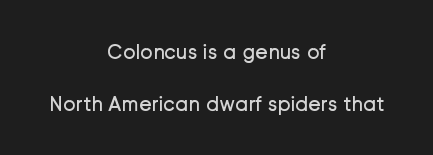
Q: Is the text bold? A: No.
Q: Is the text italic (slanted)? A: No, it is upright.
Q: Is the text underlined? A: No.
Q: How is the paragraph aligned? A: Centered.
Q: Is the spacing between letters normal or unusually wide? A: Normal.
Q: Is the spacing between lines tight, normal or loose? A: Loose.
